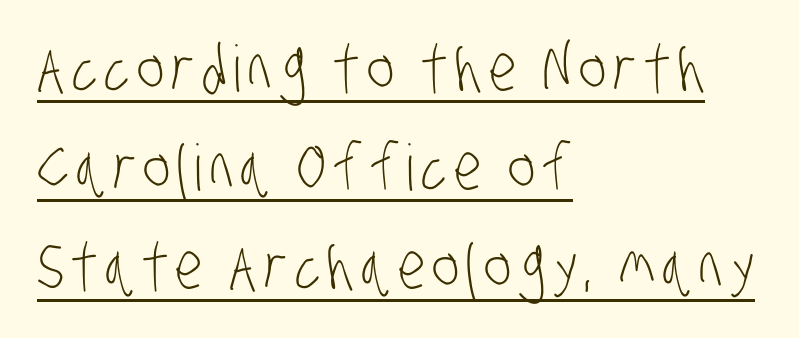
The image shows 64 px light, condensed sans-serif type; set left-aligned, normal line spacing (1.55x), underlined; low stroke contrast and a large x-height.
